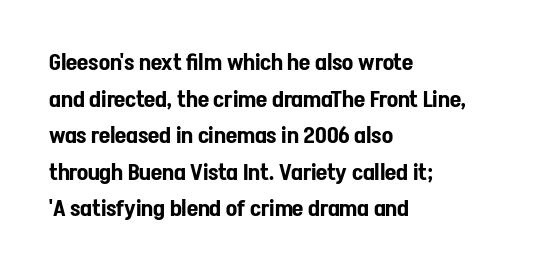
{"italic": "no", "underline": "no", "align": "left", "line_spacing": "normal", "line_spacing_ratio": 1.59, "letter_spacing": "normal", "letter_spacing_em": 0.0, "glyph_px": 23}
